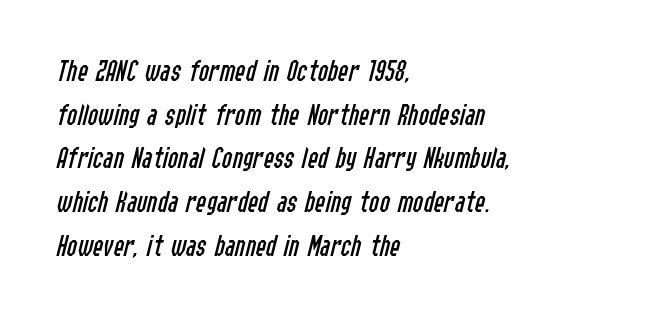
The image shows 31 px regular-weight, condensed type, italic (leaning right); set left-aligned, normal line spacing (1.41x), normal letter spacing, not underlined; low stroke contrast and a medium x-height.
